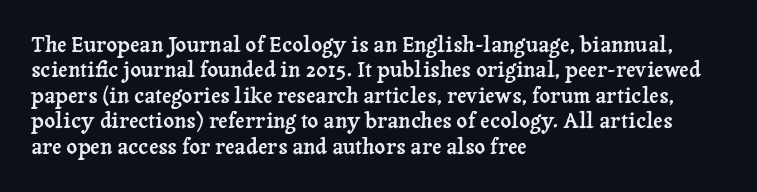
The image shows 21 px text type, upright; set left-aligned, line spacing 1.21x, normal letter spacing, not underlined.
